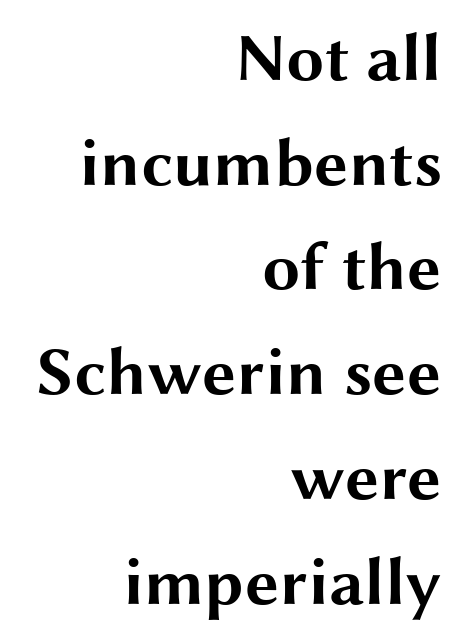
These lines stack with their right ends in a neat column. Check where the strokes stop: nothing finishes them off — pure sans. Quick note: underline off. Is this a fixed-width face? No — the glyphs have proportional, varying widths. This sample uses an upright cut, with every glyph sitting square on the baseline. Compared with typical paragraphs, the rows here are spaced about the same.
